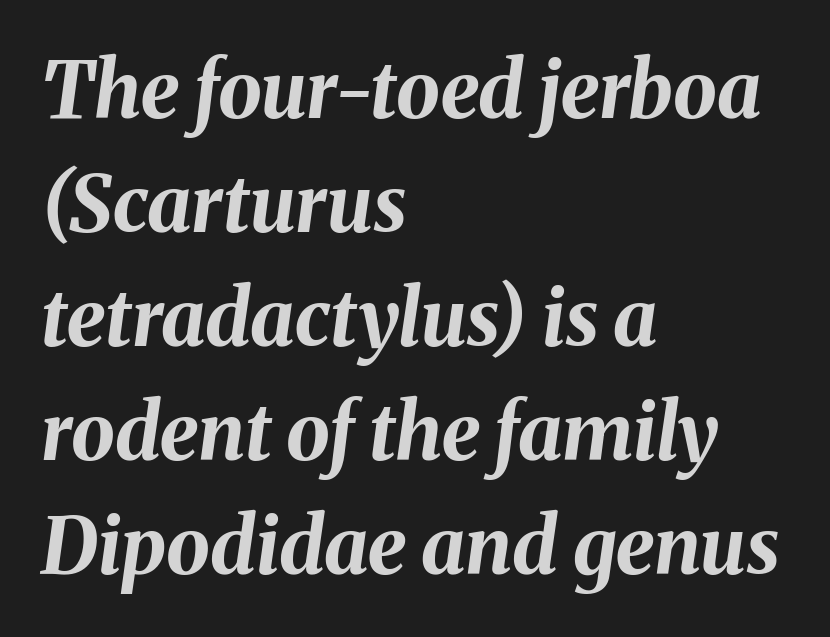
{"italic": "yes", "lean": "right", "slant_degrees": 8, "bold": "yes", "weight": "bold", "width": "normal", "stroke_contrast": "medium", "x_height": "medium", "monospaced": "no", "underline": "no", "align": "left", "line_spacing": "normal", "line_spacing_ratio": 1.46, "letter_spacing": "normal", "letter_spacing_em": 0.0, "glyph_px": 78}
